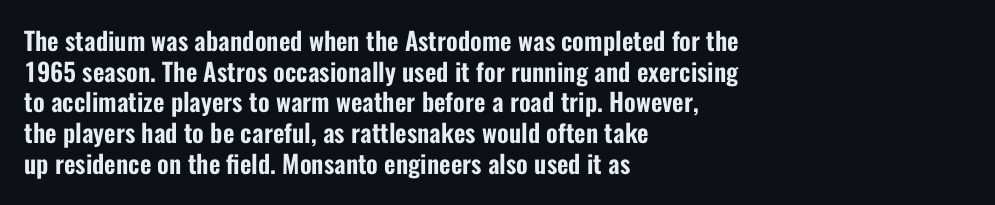
Which margin do the lines hug? The left one — the right edge is uneven. Bare-footed words on every line. Here the glyphs are tracked normally, forming tight word shapes. Does the lettering tilt? It doesn't — this is upright.
